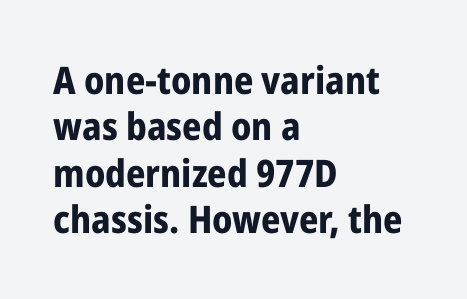
The image shows 38 px bold, condensed sans-serif type, upright; set left-aligned, line spacing 1.22x, normal letter spacing, not underlined; low stroke contrast and a medium x-height.
